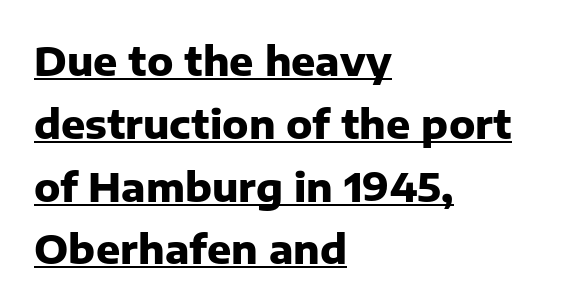
{"serif": "no", "italic": "no", "bold": "yes", "weight": "heavy", "width": "normal", "stroke_contrast": "low", "x_height": "medium", "monospaced": "no", "underline": "yes", "align": "left", "line_spacing": "normal", "line_spacing_ratio": 1.57, "letter_spacing": "normal", "letter_spacing_em": 0.0, "glyph_px": 40}
